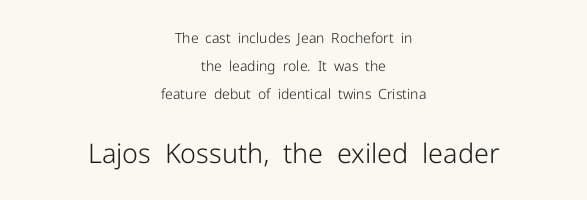
Weight class: somewhere from thin through regular. The vertical gap from one line to the next is large. Rule under the text: the space is simply empty. Tracking here is standard; glyphs follow each other at the usual distance.
